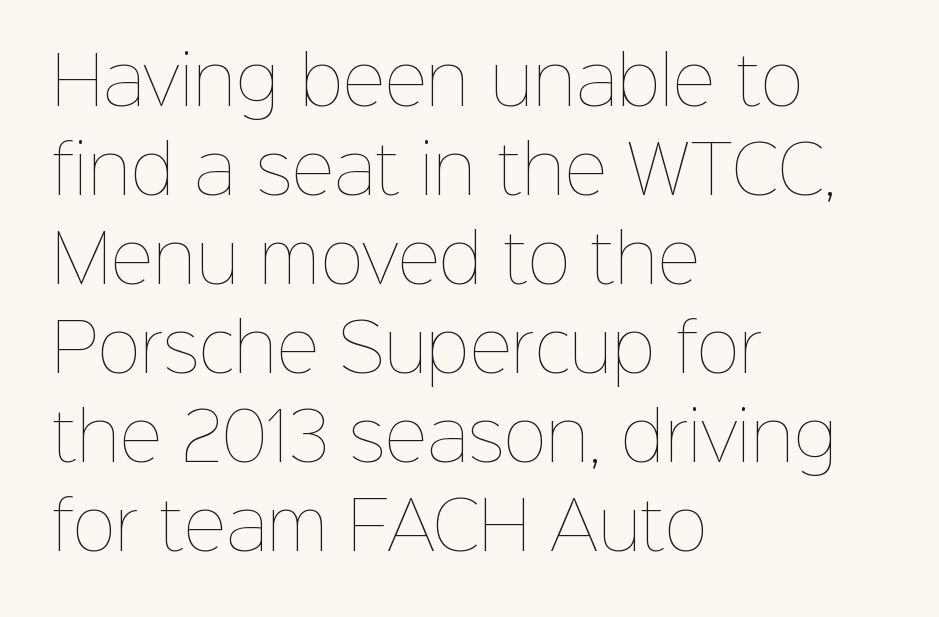
{"italic": "no", "bold": "no", "weight": "thin", "width": "normal", "stroke_contrast": "low", "x_height": "medium", "monospaced": "no", "underline": "no", "align": "left", "line_spacing": "normal", "line_spacing_ratio": 1.35, "letter_spacing": "normal", "letter_spacing_em": 0.0, "glyph_px": 66}
